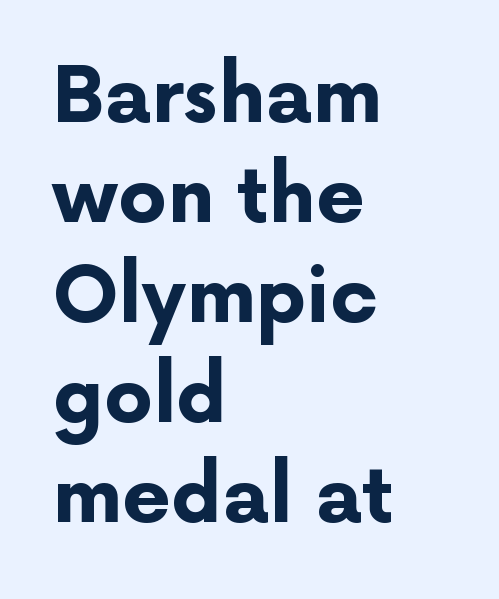
You could not count columns in this text — the font is proportionally spaced. Check where the strokes stop: nothing finishes them off — pure sans. Rows of type keep a routine distance in the vertical direction. Tall strokes in this sample are plumb rather than angled. Heavy, bold letterforms. The text block is weighted toward the left margin, trailing off unevenly rightward.
